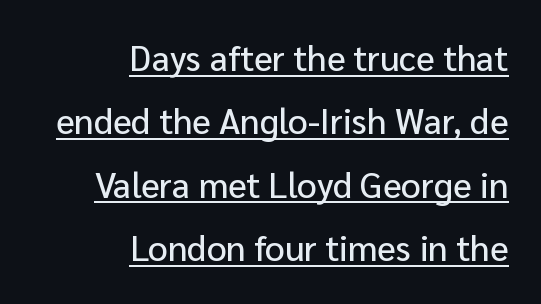
This sample carries an underscore along the baseline area. I'd call this a sans setting — the letters go barefoot. All the whitespace from short lines collects on the left. Nothing unusual about the tracking: characters are spaced as the font intends. Looks like regular typesetting: each glyph gets only the width it needs. Quick note: not italic, upright.
